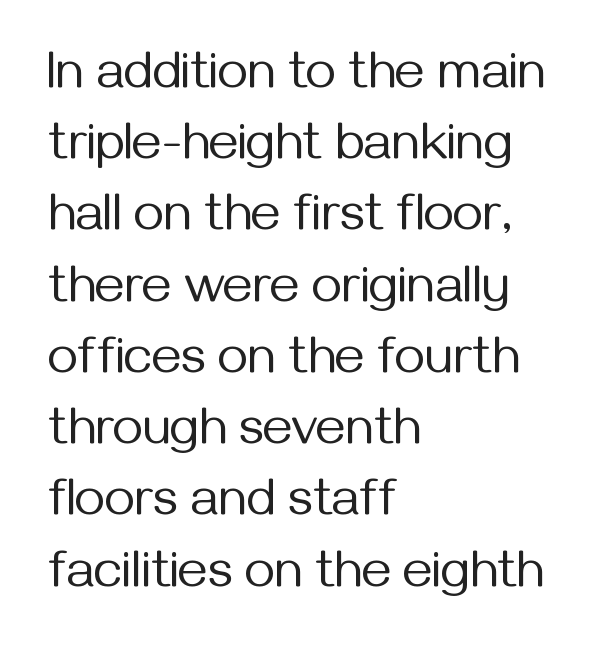
The image shows 52 px regular-weight sans-serif type, upright; set left-aligned, normal line spacing (1.37x), normal letter spacing, not underlined; medium stroke contrast and a medium x-height.
